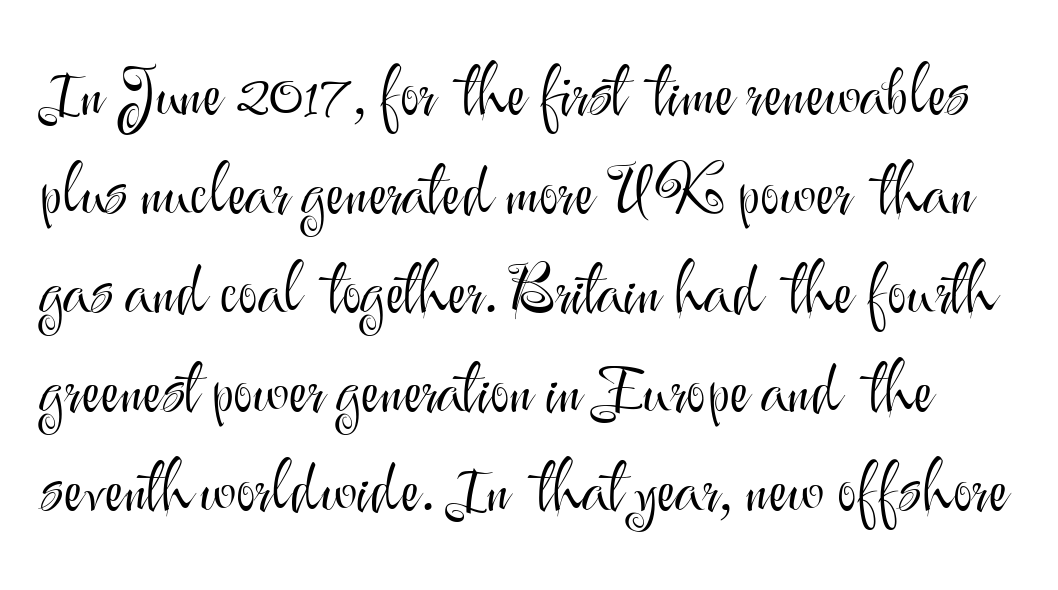
The image shows 66 px light sans-serif type; set normal line spacing (1.5x), normal letter spacing, not underlined; medium stroke contrast and a small x-height.
